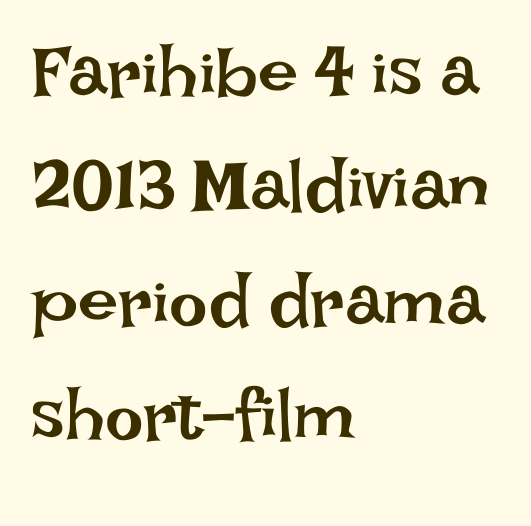
The image shows 72 px regular-weight type, upright; set left-aligned, normal line spacing (1.59x), normal letter spacing, not underlined; low stroke contrast and a large x-height.
